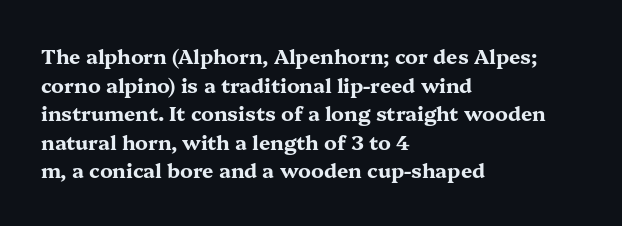
Q: Is the text bold? A: Yes.
Q: Is the text italic (slanted)? A: No, it is upright.
Q: Is the text underlined? A: No.
Q: How is the paragraph aligned? A: Left-aligned.
Q: Is the spacing between letters normal or unusually wide? A: Normal.
Q: Is the spacing between lines tight, normal or loose? A: Normal.
